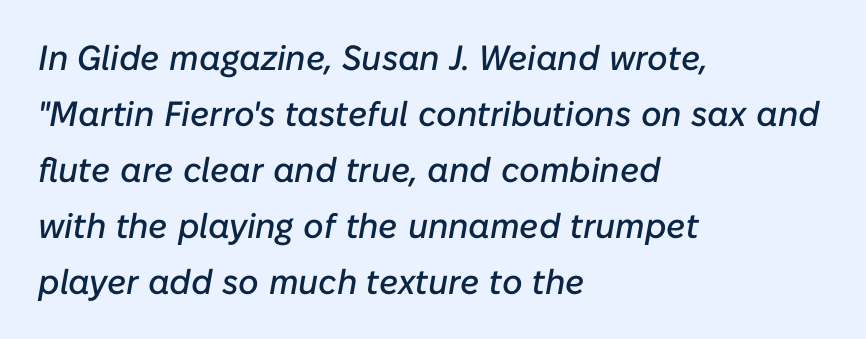
The image shows 35 px text type, italic (leaning right); set left-aligned, normal line spacing (1.6x), normal letter spacing, not underlined; low stroke contrast and a medium x-height.
